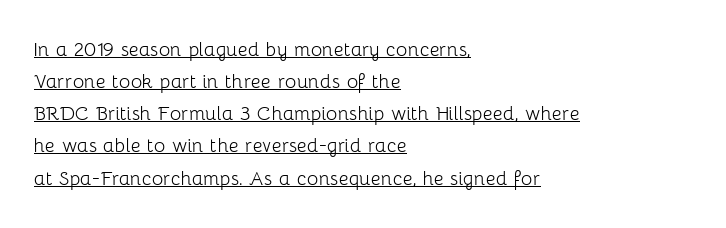
The image shows 24 px text type, upright; set left-aligned, normal line spacing (1.34x), normal letter spacing, underlined.
